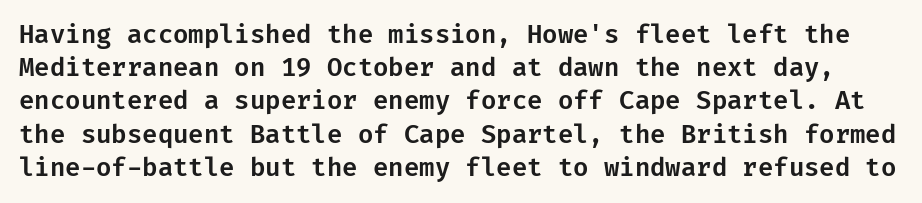
The image shows 25 px text type, upright; set normal line spacing (1.33x), normal letter spacing, not underlined.
